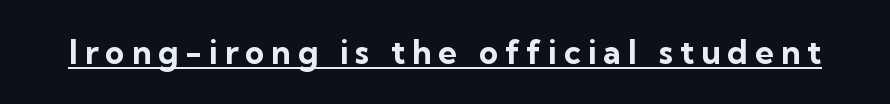
The image shows 33 px bold sans-serif type, upright; set unusually wide letter spacing (+0.21 em), underlined; low stroke contrast and a medium x-height.
